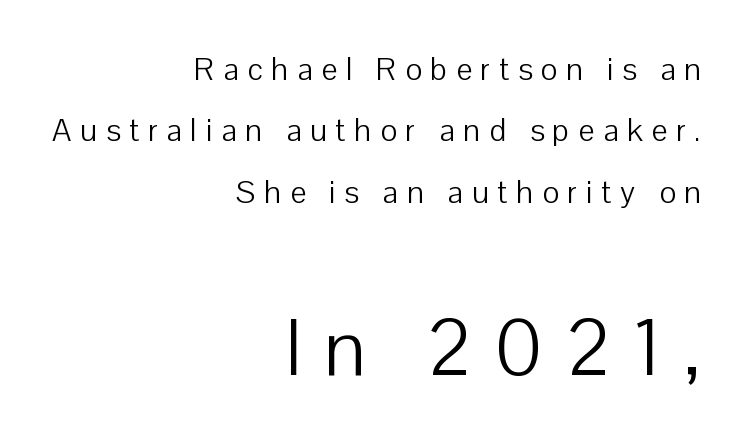
The type is letterspaced generously, with wide tracking. The characters are drawn with everyday or finer stroke widths. Where is the straight margin? On the right. Size hierarchy here favors the trailing block over the leading one. The leading is generous, giving the passage an open texture. Is this a fixed-width face? No — the glyphs have proportional, varying widths.
